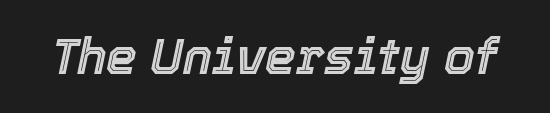
Q: Is the text italic (slanted)? A: Yes, it leans right by about 12 degrees.
Q: Is the text underlined? A: No.
Q: Is the spacing between letters normal or unusually wide? A: Normal.
Q: Width (condensed, normal, or wide)? A: Normal.
Q: x-height? A: Medium.
Q: Monospaced? A: No.
